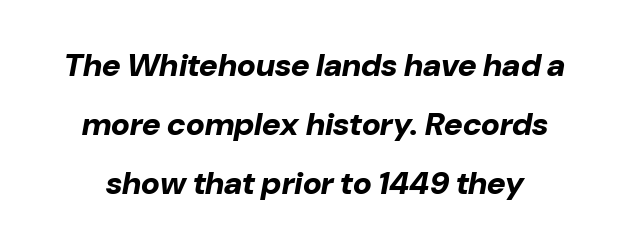
Look at the tracking — it's just the regular setting, nothing added. Clear beneath every line of the passage. These lines were composed using italics. Summary of weight: heavy, a full bold. The face used here is proportionally spaced, like ordinary book or web type.
